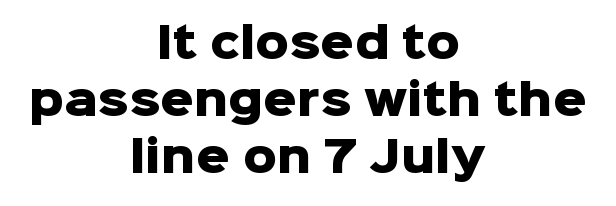
Q: Is the text bold? A: Yes.
Q: Is the text italic (slanted)? A: No, it is upright.
Q: Is the typeface a serif or a sans-serif typeface? A: Sans-serif.
Q: Is the text underlined? A: No.
Q: How is the paragraph aligned? A: Centered.
Q: Is the spacing between letters normal or unusually wide? A: Normal.
Q: Is the spacing between lines tight, normal or loose? A: Normal.
Q: Width (condensed, normal, or wide)? A: Normal.
Q: Stroke contrast? A: Low.
Q: x-height? A: Medium.
Q: Monospaced? A: No.
